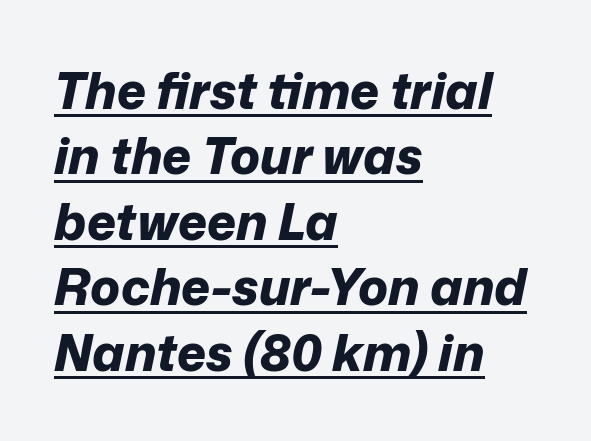
The image shows 50 px bold type, italic (leaning right); set left-aligned, normal line spacing (1.31x), normal letter spacing, underlined; low stroke contrast and a medium x-height.
